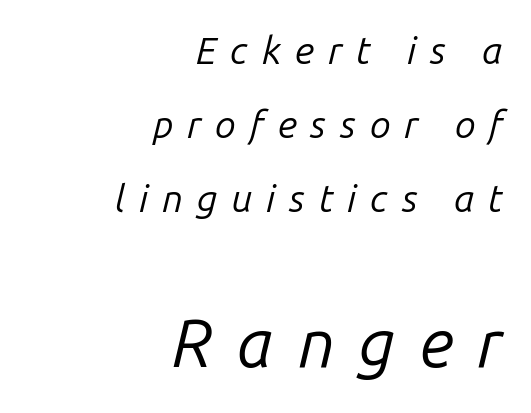
Q: Is the text bold? A: No.
Q: Is the text italic (slanted)? A: Yes, it leans right by about 14 degrees.
Q: Is the text underlined? A: No.
Q: How is the paragraph aligned? A: Right-aligned.
Q: Is the spacing between letters normal or unusually wide? A: Unusually wide.
Q: Is the spacing between lines tight, normal or loose? A: Loose.
Q: Which block of text is set in a larger size, the first (top) or the second (bottom)? A: The second (bottom) one.
Q: Width (condensed, normal, or wide)? A: Normal.
Q: Stroke contrast? A: Low.
Q: x-height? A: Medium.
Q: Monospaced? A: No.
